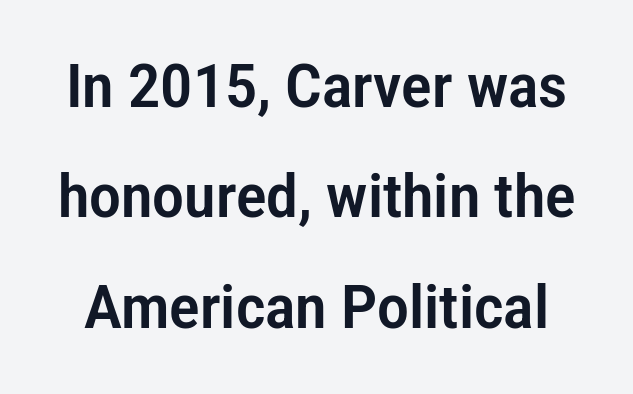
Characters remain perfectly vertical along every line. Typographically, this falls in the sans-serif category. You could call the tracking neutral — neither tight nor loose. A typesetter would call this proportional, since set widths differ per character. A clean baseline with only descenders dipping below it.
